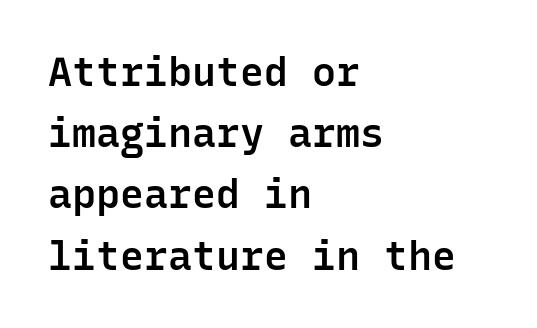
Q: Is the text bold? A: Semi-bold.
Q: Is the text italic (slanted)? A: No, it is upright.
Q: Is the typeface a serif or a sans-serif typeface? A: Sans-serif.
Q: Is the text underlined? A: No.
Q: How is the paragraph aligned? A: Left-aligned.
Q: Is the spacing between letters normal or unusually wide? A: Normal.
Q: Is the spacing between lines tight, normal or loose? A: Normal.
Q: Width (condensed, normal, or wide)? A: Normal.
Q: Stroke contrast? A: Low.
Q: x-height? A: Medium.
Q: Monospaced? A: Yes.
